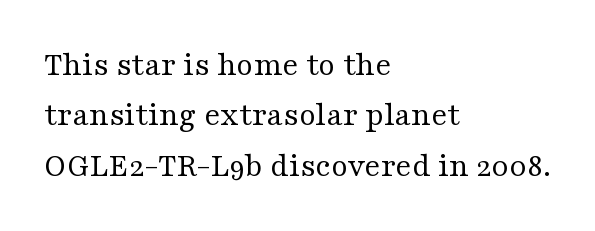
The image shows 34 px regular-weight, wide serif type, upright; set left-aligned, normal line spacing (1.48x), normal letter spacing, not underlined; medium stroke contrast and a medium x-height.
